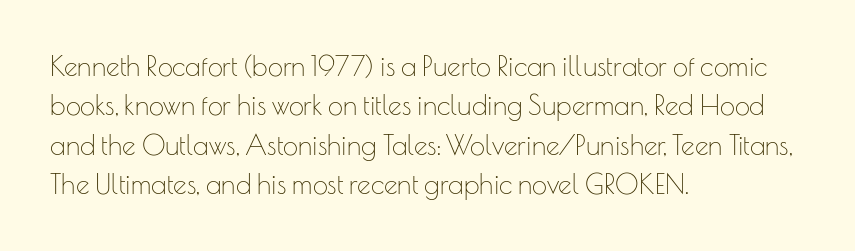
Quick note: not italic, upright. Is the stroke heavy? The answer is a plain regular-or-lighter. The setting favours the left margin, as ordinary paragraphs usually do. Has an underline been added? It has not. Tracking here is standard; glyphs follow each other at the usual distance. Line spacing here is normal.
